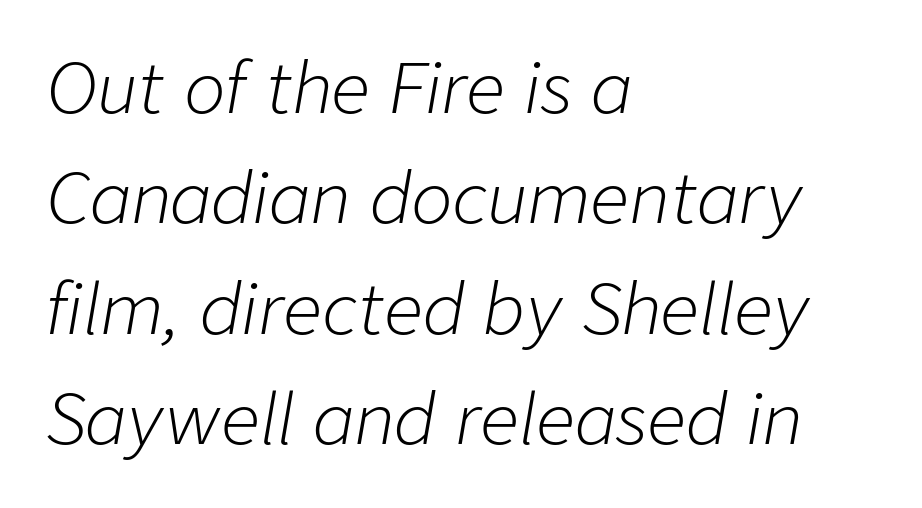
Q: Is the text bold? A: No.
Q: Is the text italic (slanted)? A: Yes, it leans right by about 9 degrees.
Q: Is the text underlined? A: No.
Q: How is the paragraph aligned? A: Left-aligned.
Q: Is the spacing between letters normal or unusually wide? A: Normal.
Q: Is the spacing between lines tight, normal or loose? A: Normal.
Q: Width (condensed, normal, or wide)? A: Normal.
Q: Stroke contrast? A: Low.
Q: x-height? A: Medium.
Q: Monospaced? A: No.
